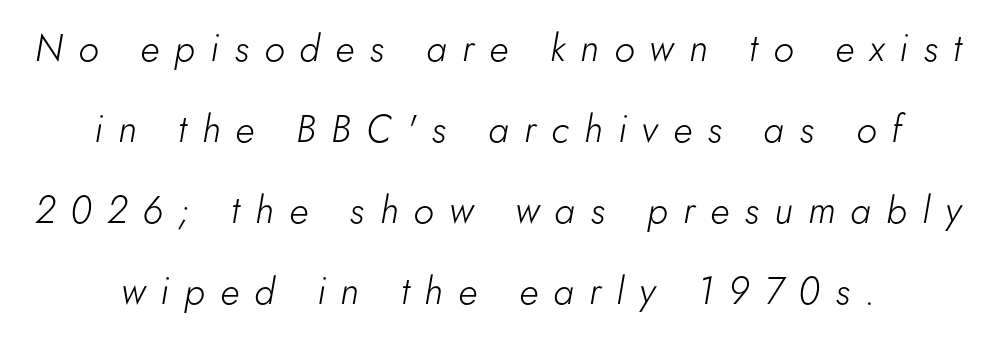
{"italic": "yes", "lean": "right", "slant_degrees": 5, "bold": "no", "weight": "light", "width": "normal", "stroke_contrast": "low", "x_height": "small", "monospaced": "no", "underline": "no", "align": "center", "line_spacing": "loose", "line_spacing_ratio": 2.13, "letter_spacing": "wide", "letter_spacing_em": 0.4, "glyph_px": 38}
